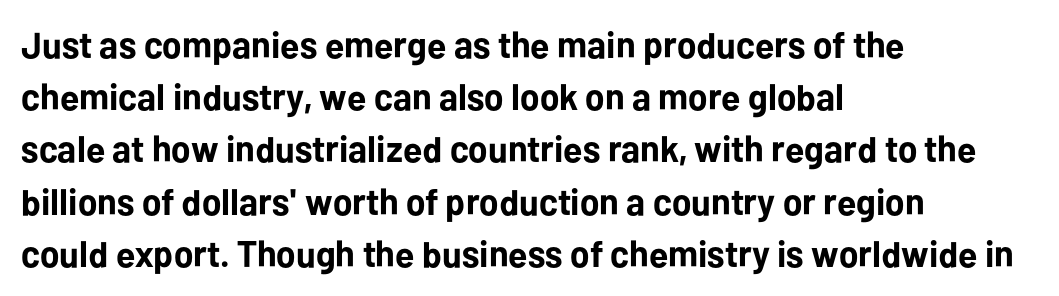
The font is running at its bold setting. The type is set solid horizontally, with unmodified tracking. It's the straight-up-and-down kind of type. Normally led — the rows are evenly, conventionally spaced. Type without underlining.
